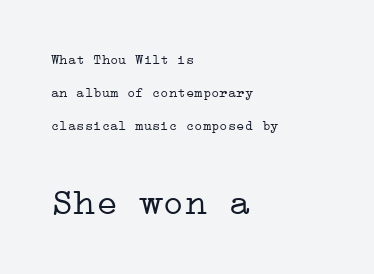
Q: Is the text bold? A: No.
Q: Is the text italic (slanted)? A: No, it is upright.
Q: Is the typeface a serif or a sans-serif typeface? A: Serif.
Q: Is the text underlined? A: No.
Q: How is the paragraph aligned? A: Left-aligned.
Q: Is the spacing between letters normal or unusually wide? A: Normal.
Q: Is the spacing between lines tight, normal or loose? A: Loose.
Q: Which block of text is set in a larger size, the first (top) or the second (bottom)? A: The second (bottom) one.
Q: Width (condensed, normal, or wide)? A: Wide.
Q: Stroke contrast? A: Low.
Q: x-height? A: Medium.
